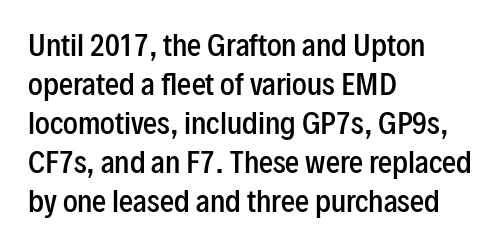
{"serif": "no", "italic": "no", "bold": "semi", "weight": "semibold", "width": "condensed", "stroke_contrast": "low", "x_height": "medium", "monospaced": "no", "underline": "no", "align": "left", "line_spacing": "normal", "line_spacing_ratio": 1.39, "letter_spacing": "normal", "letter_spacing_em": 0.0, "glyph_px": 28}
